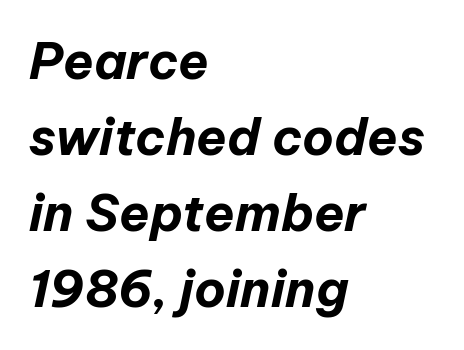
Q: Is the text bold? A: Yes.
Q: Is the text italic (slanted)? A: Yes, it leans right by about 12 degrees.
Q: Is the text underlined? A: No.
Q: How is the paragraph aligned? A: Left-aligned.
Q: Is the spacing between letters normal or unusually wide? A: Normal.
Q: Is the spacing between lines tight, normal or loose? A: Normal.
Q: Width (condensed, normal, or wide)? A: Normal.
Q: Stroke contrast? A: Low.
Q: x-height? A: Medium.
Q: Monospaced? A: No.
